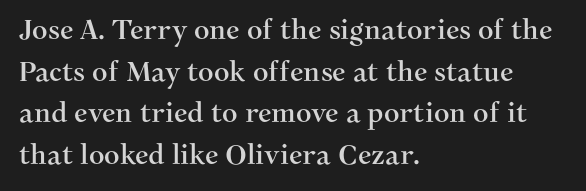
Q: Is the text italic (slanted)? A: No, it is upright.
Q: Is the text underlined? A: No.
Q: How is the paragraph aligned? A: Left-aligned.
Q: Is the spacing between letters normal or unusually wide? A: Normal.
Q: Is the spacing between lines tight, normal or loose? A: Normal.
